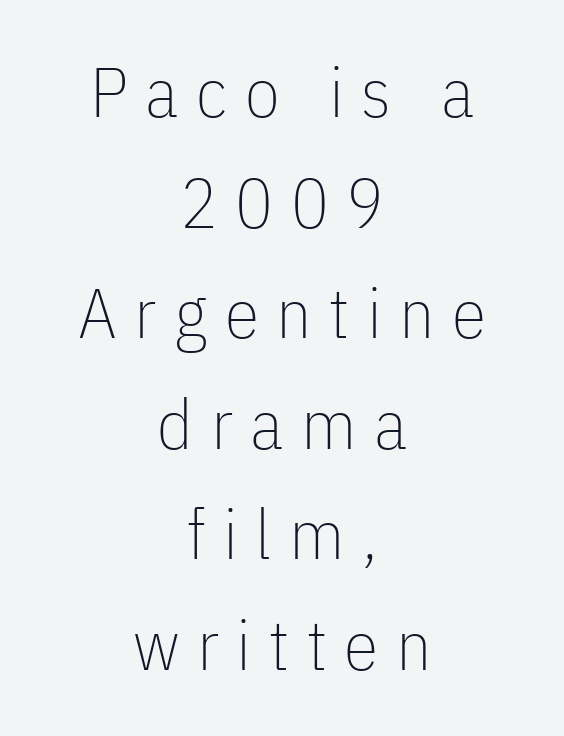
{"serif": "no", "italic": "no", "bold": "no", "weight": "thin", "width": "condensed", "stroke_contrast": "low", "x_height": "medium", "monospaced": "no", "underline": "no", "align": "center", "line_spacing": "normal", "line_spacing_ratio": 1.58, "letter_spacing": "wide", "letter_spacing_em": 0.25, "glyph_px": 70}
